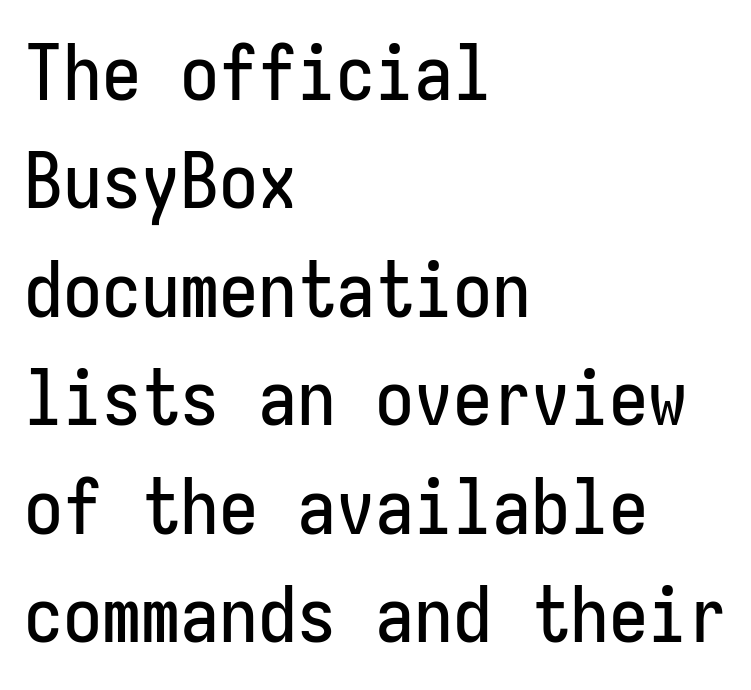
Q: Is the text italic (slanted)? A: No, it is upright.
Q: Is the typeface a serif or a sans-serif typeface? A: Sans-serif.
Q: Is the text underlined? A: No.
Q: How is the paragraph aligned? A: Left-aligned.
Q: Is the spacing between letters normal or unusually wide? A: Normal.
Q: Is the spacing between lines tight, normal or loose? A: Normal.
Q: Width (condensed, normal, or wide)? A: Condensed.
Q: Stroke contrast? A: Low.
Q: x-height? A: Medium.
Q: Monospaced? A: Yes.
